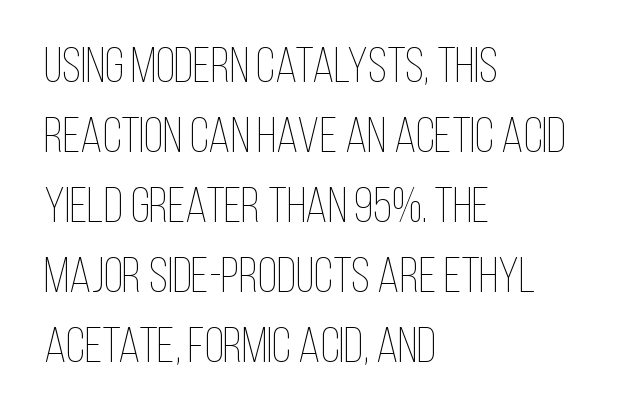
The image shows 50 px thin, condensed type, upright; set left-aligned, normal line spacing (1.4x), normal letter spacing, not underlined; low stroke contrast and a large x-height.
